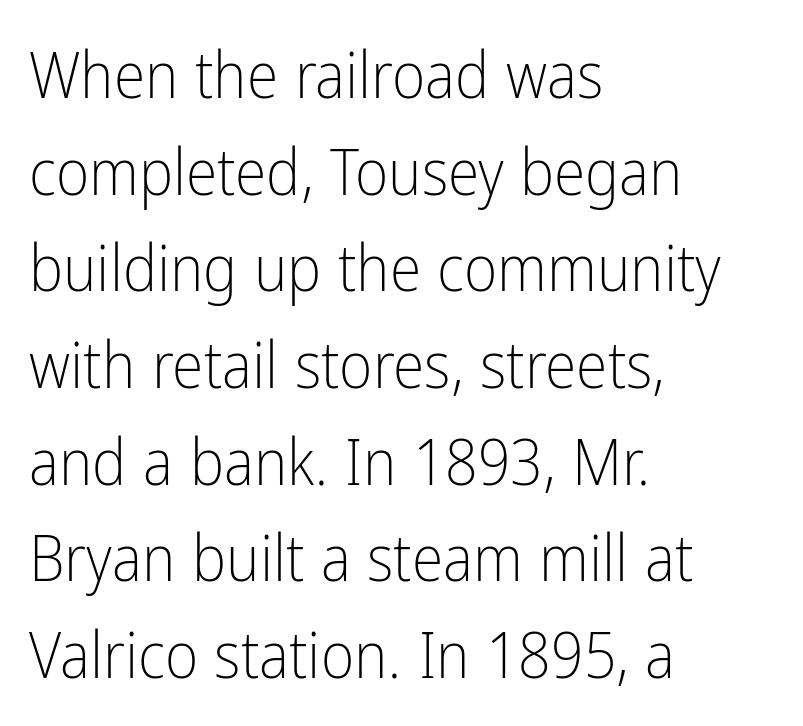
{"serif": "no", "italic": "no", "bold": "no", "weight": "light", "width": "condensed", "stroke_contrast": "low", "x_height": "medium", "monospaced": "no", "underline": "no", "align": "left", "line_spacing": "normal", "line_spacing_ratio": 1.51, "letter_spacing": "normal", "letter_spacing_em": 0.0, "glyph_px": 64}
